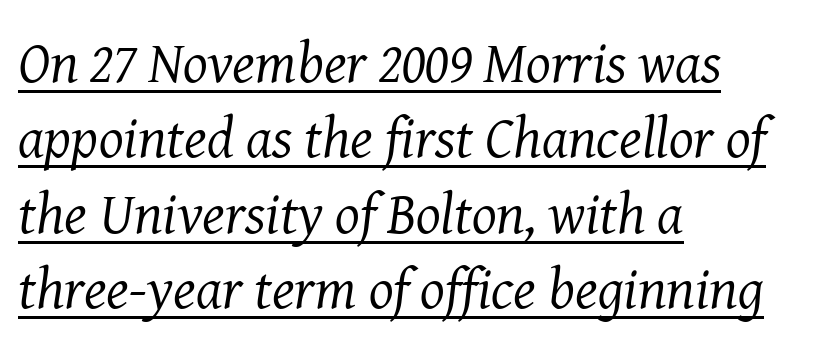
The image shows 58 px regular-weight serif type, italic (leaning right); set left-aligned, normal line spacing (1.3x), normal letter spacing, underlined; medium stroke contrast and a medium x-height.
